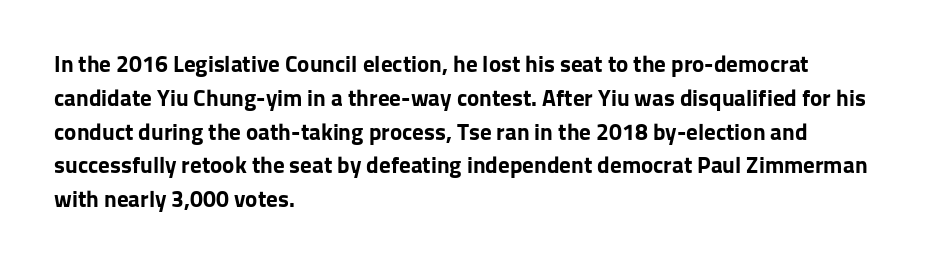
Bold? Absolutely — the strokes are thick and heavy. The setting favours the left margin, as ordinary paragraphs usually do. The font's upright variant was chosen for this text. A bare baseline throughout the passage. Vertical spacing — default.
